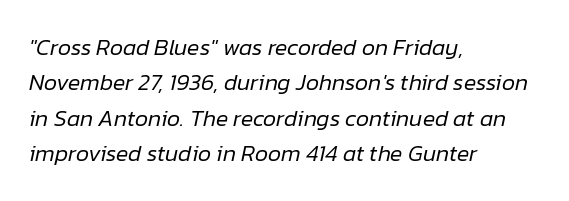
The image shows 23 px text type, italic (leaning right); set left-aligned, normal line spacing (1.54x), normal letter spacing, not underlined.
